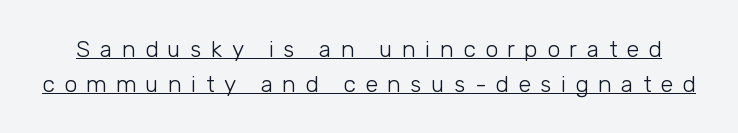
{"italic": "no", "bold": "no", "underline": "yes", "line_spacing": "normal", "line_spacing_ratio": 1.51, "letter_spacing": "wide", "letter_spacing_em": 0.41, "glyph_px": 23}
